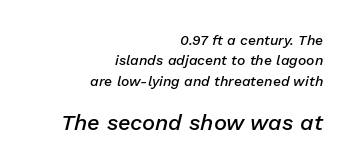
Of the two passages, the one underneath uses the larger point size. The passage shown is semibold, sitting just below true bold. Each new line begins a customary step beneath the previous one. How are the letters spaced? Ordinarily, with no added tracking. The font's italic variant was chosen for this text. The string is rendered with underlining switched off.
